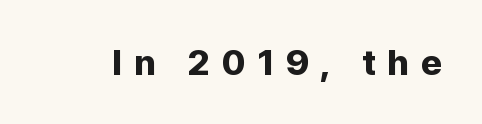
The image shows 36 px bold sans-serif type, upright; set unusually wide letter spacing (+0.32 em), not underlined; low stroke contrast and a medium x-height.
